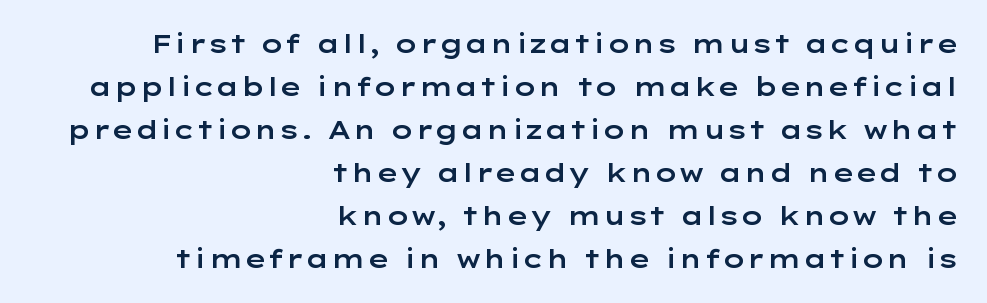
Check under the words: just untouched page. Short note: letters normally spaced. Right-aligned paragraph, ragged on the left. If you drew a line through each stem, it would be perfectly vertical.
